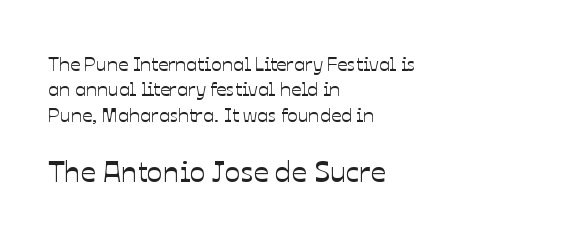
The image shows 30 px text type, upright; set left-aligned, normal line spacing (1.27x), normal letter spacing, not underlined; the second (bottom) block is 1.5x larger; low stroke contrast and a medium x-height.
